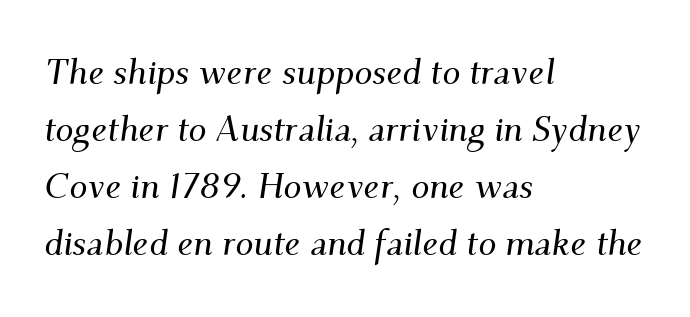
The image shows 36 px serif type, italic (leaning right); set left-aligned, normal line spacing (1.58x), normal letter spacing, not underlined; medium stroke contrast and a small x-height.
